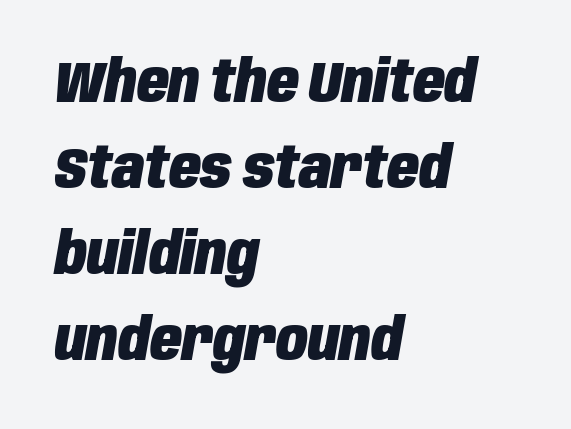
Decoration check: the copy has no underline. Summary of vertical rhythm: regular, with standard interline spacing. The letters advance in unequal steps, a hallmark of proportional type. The passage shown is emphatically bold.
